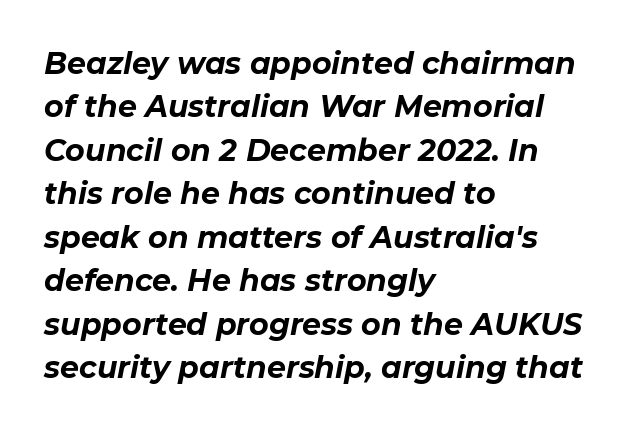
The letterforms sit shoulder to shoulder at normal distance. The strokes are fattened all the way to bold. Short and long lines alike share a common starting point at left. Emphasis-style slanted type is in use.
